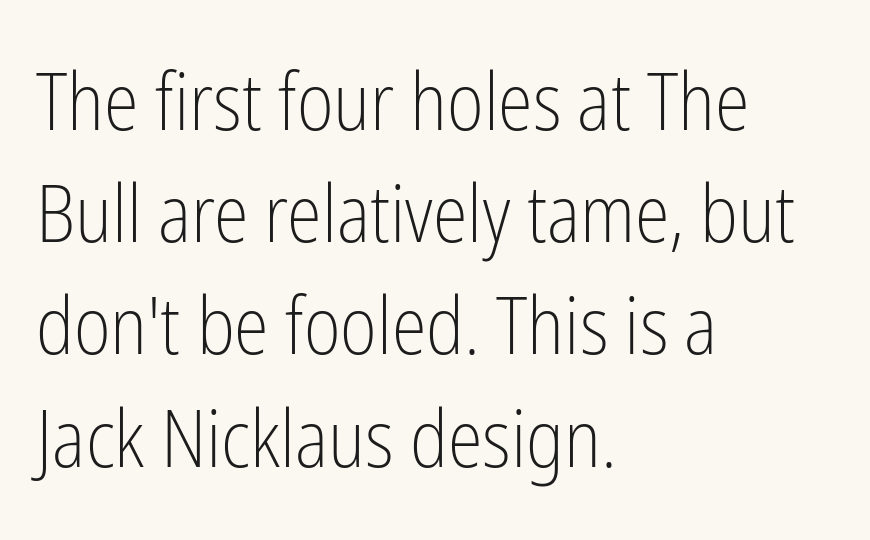
Q: Is the text bold? A: No.
Q: Is the text italic (slanted)? A: No, it is upright.
Q: Is the typeface a serif or a sans-serif typeface? A: Sans-serif.
Q: Is the text underlined? A: No.
Q: How is the paragraph aligned? A: Left-aligned.
Q: Is the spacing between letters normal or unusually wide? A: Normal.
Q: Is the spacing between lines tight, normal or loose? A: Normal.
Q: Width (condensed, normal, or wide)? A: Condensed.
Q: Stroke contrast? A: Low.
Q: x-height? A: Medium.
Q: Monospaced? A: No.
